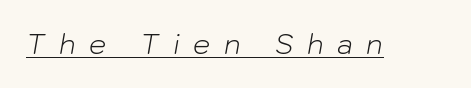
{"italic": "yes", "lean": "right", "slant_degrees": 10, "bold": "no", "underline": "yes", "letter_spacing": "wide", "letter_spacing_em": 0.5, "glyph_px": 27}
